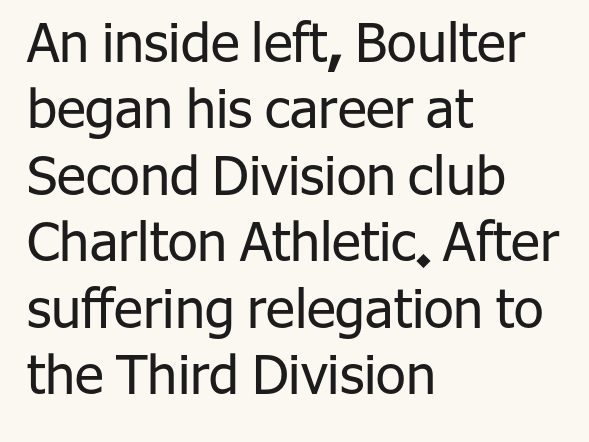
Are there feet on the stems? There aren't — it's a sans. Does extra space separate the letters? No, they use regular spacing. The letters stand straight up with perfectly vertical stems. Do the characters align in a grid? No, the font is proportional. Just letters on the line, the space beneath them empty. Weight class: somewhere from thin through regular.
